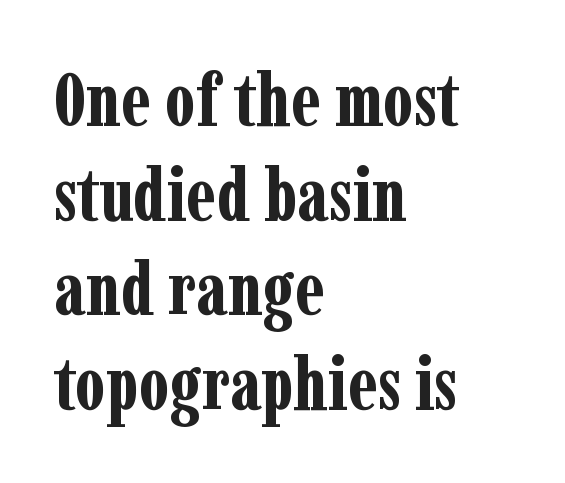
Check the space under the baseline: it is left empty. These lines are composed in type with serifs. All the whitespace from short lines collects on the right. If you measured baseline to baseline, you'd find a middling distance.
